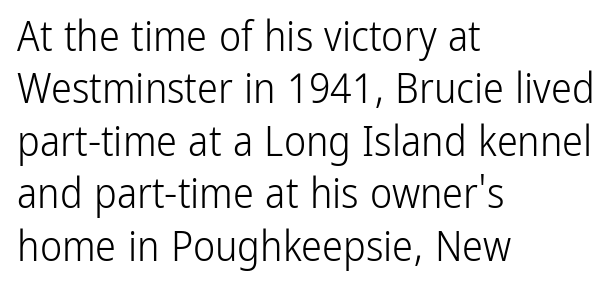
{"serif": "no", "italic": "no", "bold": "no", "weight": "light", "width": "condensed", "stroke_contrast": "low", "x_height": "medium", "monospaced": "no", "underline": "no", "align": "left", "line_spacing": "normal", "line_spacing_ratio": 1.25, "letter_spacing": "normal", "letter_spacing_em": 0.0, "glyph_px": 42}
